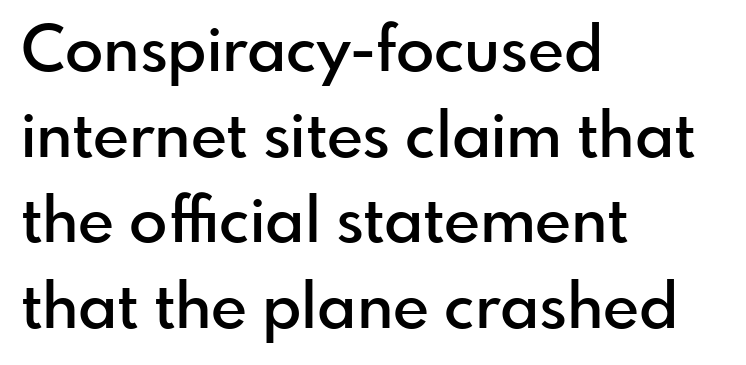
Classification — sans serif. Reading down the column, the eye jumps a familiar distance to each next line. Stroke thickness is moderately raised; the sample reads as semibold. Default kerning and tracking; the words read as compact shapes.
